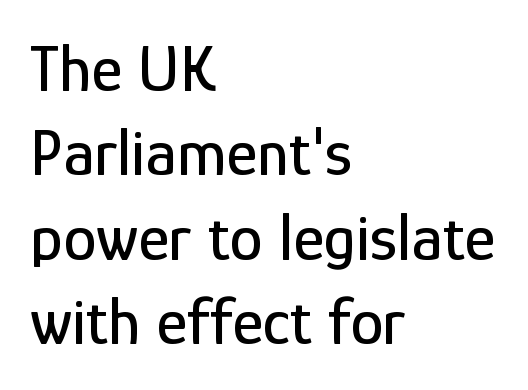
Q: Is the text italic (slanted)? A: No, it is upright.
Q: Is the typeface a serif or a sans-serif typeface? A: Sans-serif.
Q: Is the text underlined? A: No.
Q: How is the paragraph aligned? A: Left-aligned.
Q: Is the spacing between letters normal or unusually wide? A: Normal.
Q: Is the spacing between lines tight, normal or loose? A: Normal.
Q: Width (condensed, normal, or wide)? A: Condensed.
Q: Stroke contrast? A: Low.
Q: x-height? A: Medium.
Q: Monospaced? A: No.
